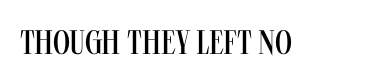
Q: Is the text bold? A: No.
Q: Is the text italic (slanted)? A: No, it is upright.
Q: Is the typeface a serif or a sans-serif typeface? A: Sans-serif.
Q: Is the text underlined? A: No.
Q: Is the spacing between letters normal or unusually wide? A: Normal.
Q: Width (condensed, normal, or wide)? A: Condensed.
Q: Stroke contrast? A: Medium.
Q: x-height? A: Large.
Q: Monospaced? A: No.
